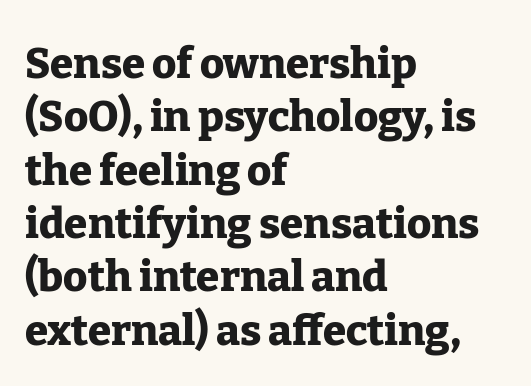
Q: Is the text bold? A: Yes.
Q: Is the text italic (slanted)? A: No, it is upright.
Q: Is the typeface a serif or a sans-serif typeface? A: Serif.
Q: Is the text underlined? A: No.
Q: How is the paragraph aligned? A: Left-aligned.
Q: Is the spacing between letters normal or unusually wide? A: Normal.
Q: Is the spacing between lines tight, normal or loose? A: Normal.
Q: Width (condensed, normal, or wide)? A: Normal.
Q: Stroke contrast? A: Low.
Q: x-height? A: Medium.
Q: Monospaced? A: No.
